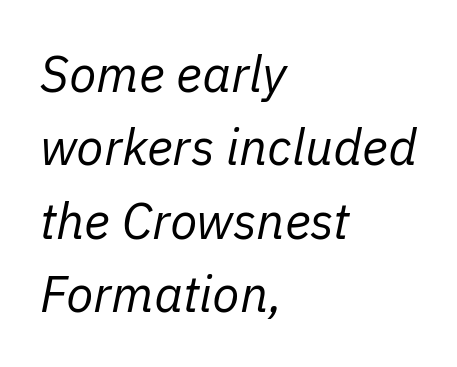
{"italic": "yes", "lean": "right", "slant_degrees": 11, "bold": "no", "weight": "regular", "width": "normal", "stroke_contrast": "low", "x_height": "medium", "monospaced": "no", "underline": "no", "align": "left", "line_spacing": "normal", "line_spacing_ratio": 1.47, "letter_spacing": "normal", "letter_spacing_em": 0.0, "glyph_px": 50}
